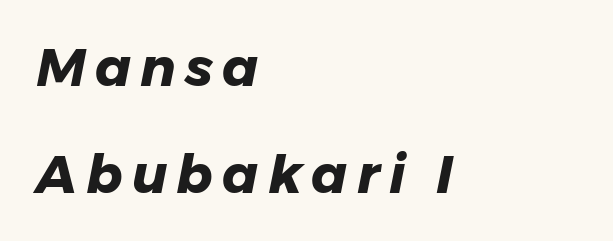
The rendering uses natural spacing where letterforms have individual widths. The passage shown is emphatically bold. Notice the wide empty band between every row — that's loose leading. This sample is left-justified, so line endings fall wherever the words run out. The space directly below the letters is spotless.
